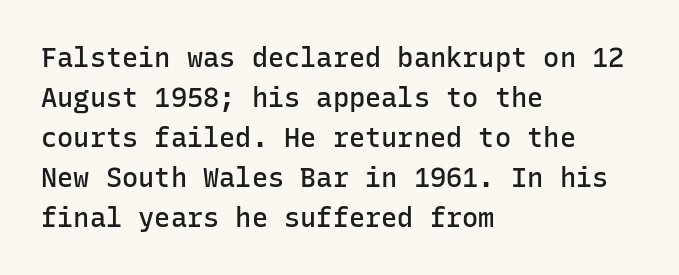
{"italic": "no", "bold": "semi", "underline": "no", "align": "left", "line_spacing": "normal", "line_spacing_ratio": 1.48, "letter_spacing": "normal", "letter_spacing_em": 0.0, "glyph_px": 27}
